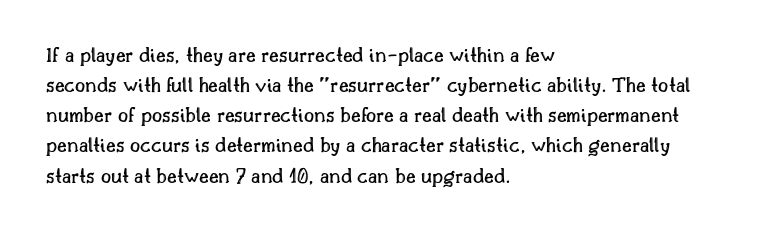
The image shows 22 px text type, upright; set left-aligned, normal line spacing (1.37x), normal letter spacing, not underlined.
